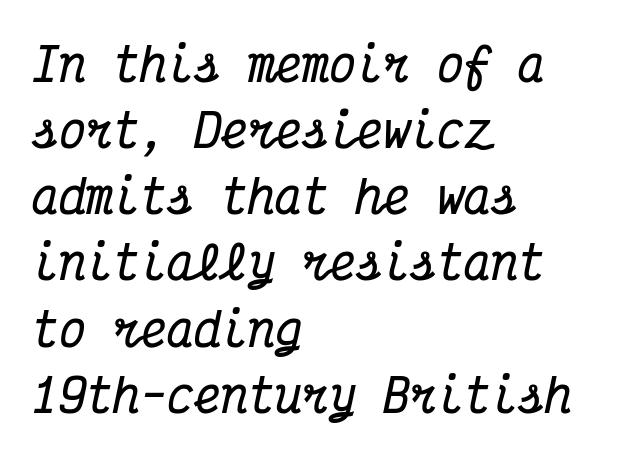
Q: Is the text bold? A: Yes.
Q: Is the text italic (slanted)? A: Yes, it leans right by about 12 degrees.
Q: Is the typeface a serif or a sans-serif typeface? A: Serif.
Q: Is the text underlined? A: No.
Q: How is the paragraph aligned? A: Left-aligned.
Q: Is the spacing between letters normal or unusually wide? A: Normal.
Q: Is the spacing between lines tight, normal or loose? A: Normal.
Q: Width (condensed, normal, or wide)? A: Condensed.
Q: Stroke contrast? A: Medium.
Q: x-height? A: Medium.
Q: Monospaced? A: Yes.
